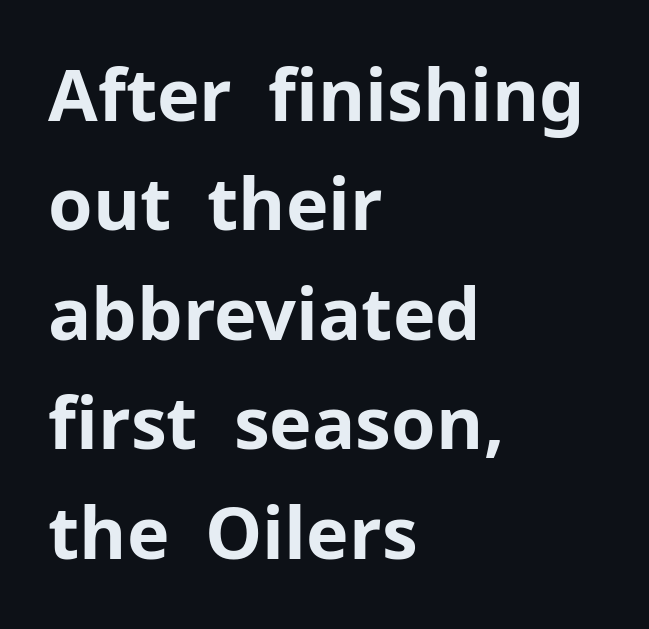
{"serif": "no", "italic": "no", "bold": "yes", "weight": "bold", "width": "normal", "stroke_contrast": "low", "x_height": "medium", "monospaced": "no", "underline": "no", "align": "left", "line_spacing": "normal", "line_spacing_ratio": 1.52, "letter_spacing": "normal", "letter_spacing_em": 0.0, "glyph_px": 72}
